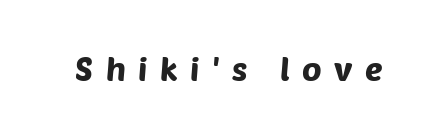
The image shows 33 px sans-serif type; set unusually wide letter spacing (+0.38 em), not underlined; low stroke contrast and a large x-height.
